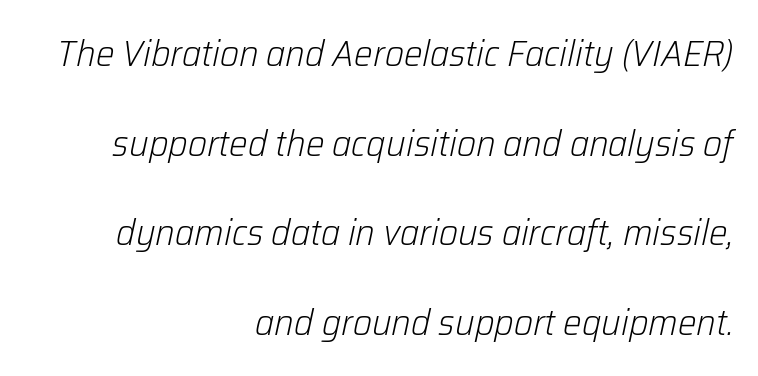
{"italic": "yes", "lean": "right", "slant_degrees": 12, "bold": "no", "weight": "light", "width": "normal", "stroke_contrast": "low", "x_height": "medium", "monospaced": "no", "underline": "no", "align": "right", "line_spacing": "loose", "line_spacing_ratio": 2.42, "letter_spacing": "normal", "letter_spacing_em": 0.0, "glyph_px": 37}
